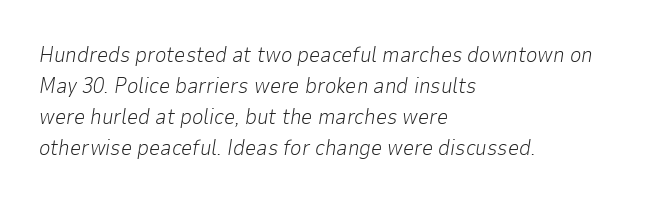
Is the stroke heavy? The answer is a plain regular-or-lighter. Look at the tracking — it's just the regular setting, nothing added. The space beneath each line is pristine and unruled. If you drew a line through each stem, it would be angled. In CSS terms this would be text-align: left.
